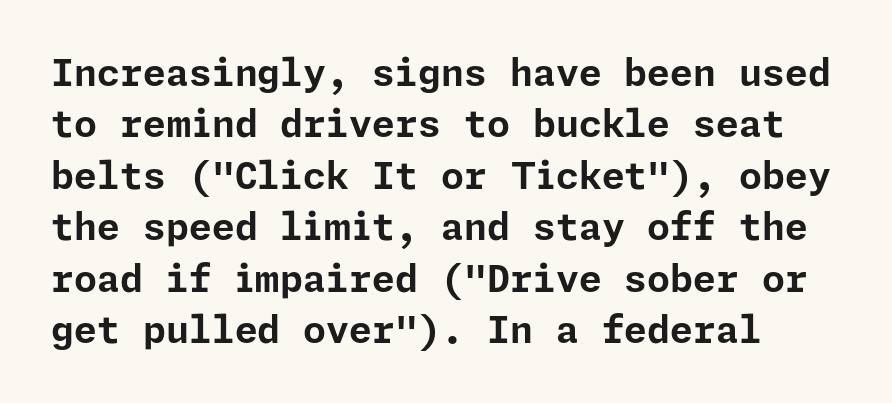
The image shows 37 px bold sans-serif type, upright; set normal line spacing (1.39x), normal letter spacing, not underlined; low stroke contrast and a medium x-height.
